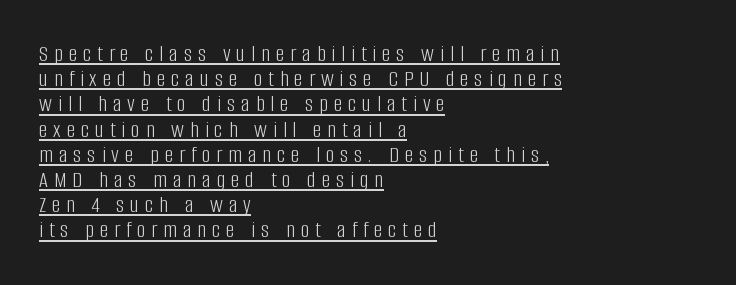
The image shows 24 px text type, upright; set left-aligned, tight line spacing (1.05x), unusually wide letter spacing (+0.25 em), underlined.
